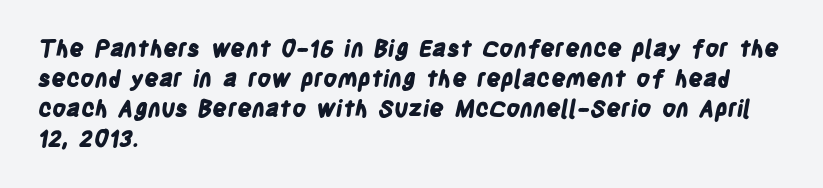
Q: Is the text bold? A: Yes.
Q: Is the text underlined? A: No.
Q: How is the paragraph aligned? A: Left-aligned.
Q: Is the spacing between letters normal or unusually wide? A: Normal.
Q: Is the spacing between lines tight, normal or loose? A: Normal.
